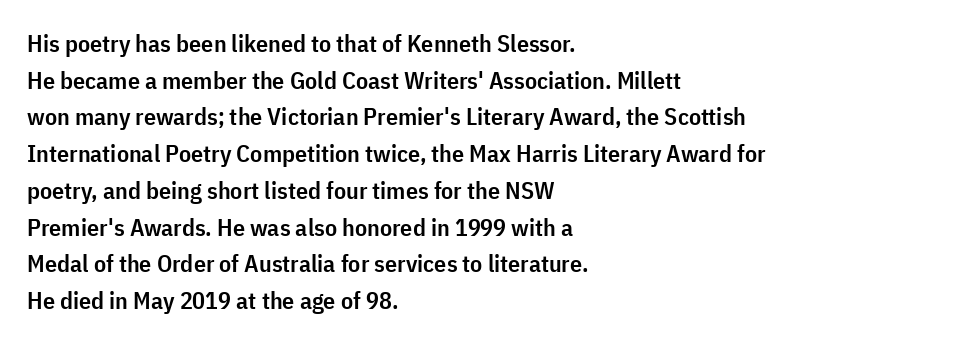
Q: Is the text bold? A: Semi-bold.
Q: Is the text italic (slanted)? A: No, it is upright.
Q: Is the text underlined? A: No.
Q: How is the paragraph aligned? A: Left-aligned.
Q: Is the spacing between letters normal or unusually wide? A: Normal.
Q: Is the spacing between lines tight, normal or loose? A: Normal.
